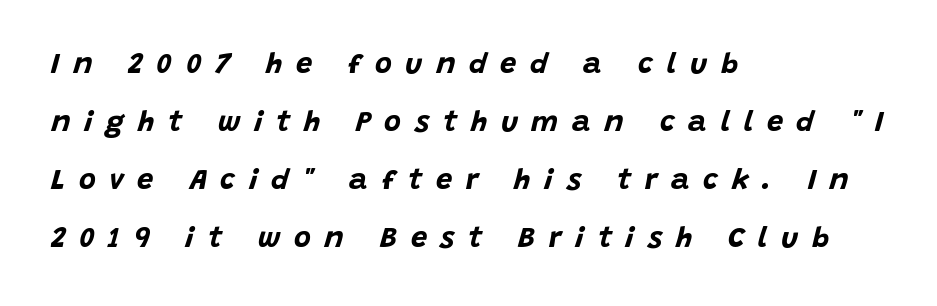
The specimen omits any rule beneath the text block's lines. There's an unmistakable incline to the writing here. This is heavy type, rendered in bold. Teacher's note: observe the even left margin — that is flush-left alignment. Inter-character spacing is expanded well beyond the font's built-in metrics.
